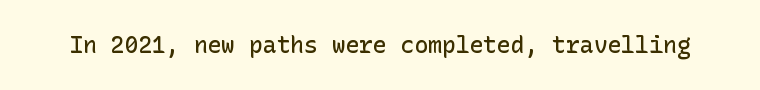
Q: Is the text bold? A: Semi-bold.
Q: Is the text italic (slanted)? A: No, it is upright.
Q: Is the text underlined? A: No.
Q: Is the spacing between letters normal or unusually wide? A: Normal.
